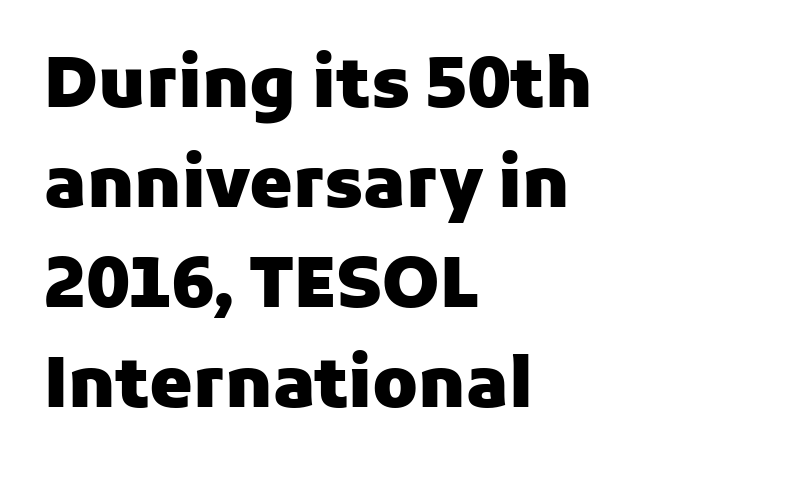
The image shows 69 px heavy sans-serif type, upright; set left-aligned, normal line spacing (1.45x), normal letter spacing, not underlined; low stroke contrast and a medium x-height.
